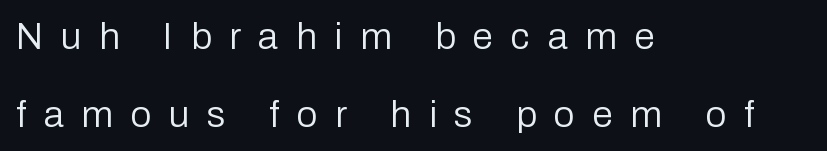
The face used here is proportionally spaced, like ordinary book or web type. Leftover space on each line is placed entirely after the last word. On a weight scale, this lands at 450 or below. A typesetter would call this leading open, well beyond the default.
